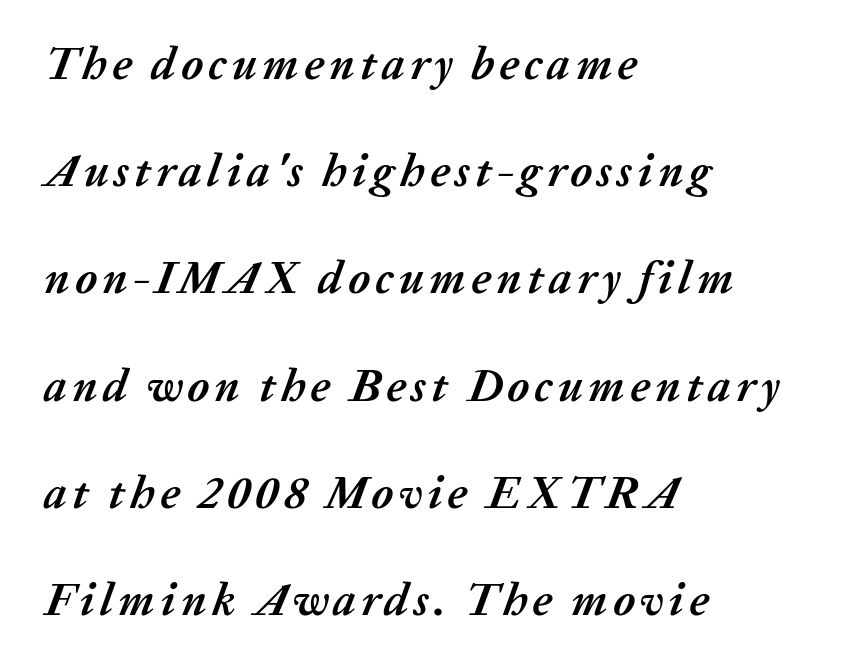
{"italic": "yes", "lean": "right", "slant_degrees": 20, "bold": "yes", "weight": "semibold", "width": "normal", "stroke_contrast": "medium", "x_height": "medium", "monospaced": "no", "underline": "no", "align": "left", "line_spacing": "loose", "line_spacing_ratio": 2.33, "glyph_px": 46}
